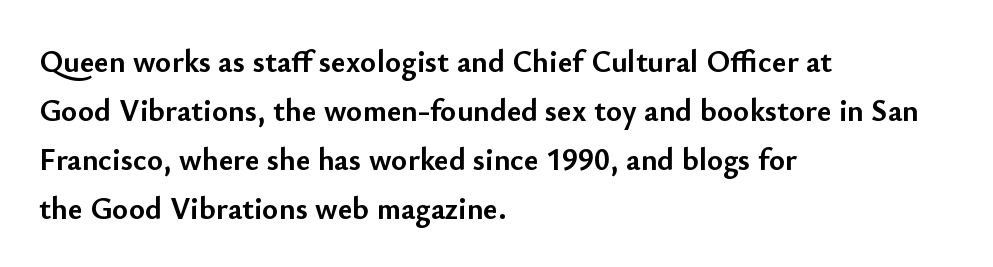
Glyph-to-glyph distance matches everyday printed text. The text block is weighted toward the left margin, trailing off unevenly rightward. Normally led — the rows are evenly, conventionally spaced. Quick note: not italic, upright. What kind of face is this? One without serifs — a sans.
